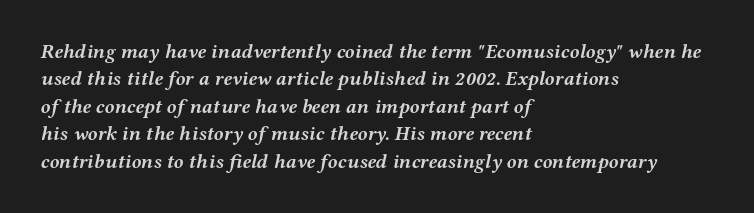
{"italic": "yes", "lean": "right", "slant_degrees": 12, "bold": "yes", "underline": "no", "align": "left", "line_spacing": "normal", "line_spacing_ratio": 1.37, "letter_spacing": "normal", "letter_spacing_em": 0.0, "glyph_px": 20}
